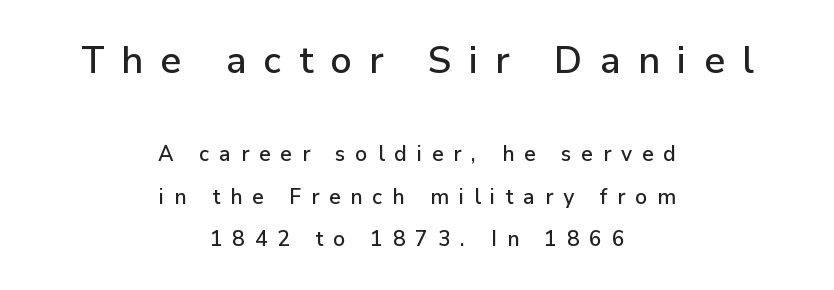
{"serif": "no", "italic": "no", "width": "normal", "stroke_contrast": "low", "x_height": "medium", "monospaced": "no", "underline": "no", "align": "center", "line_spacing": "loose", "line_spacing_ratio": 2.02, "letter_spacing": "wide", "letter_spacing_em": 0.47, "larger_block": "first", "size_ratio": 1.76, "glyph_px": 37}
